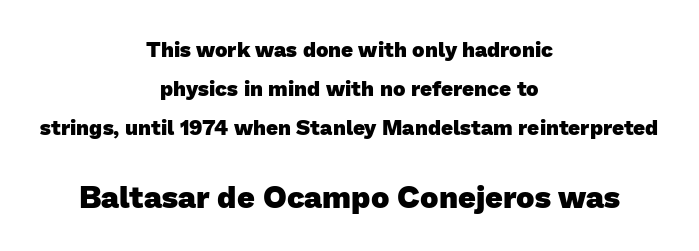
Check under the words: just untouched page. Visually, the bottom section dominates because its glyphs are scaled up. Weight check: bold — yes, fully. Proportional: the letters do not fall into vertical columns.
